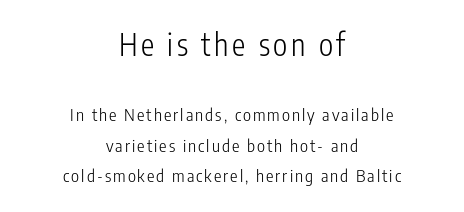
The image shows 30 px light, condensed sans-serif type, upright; set centered, line spacing 1.8x, not underlined; the first (top) block is 1.76x larger; low stroke contrast and a medium x-height.
